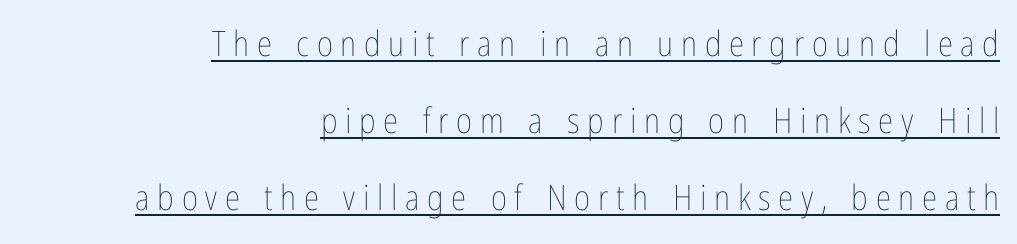
Q: Is the text bold? A: No.
Q: Is the text italic (slanted)? A: No, it is upright.
Q: Is the text underlined? A: Yes.
Q: How is the paragraph aligned? A: Right-aligned.
Q: Is the spacing between letters normal or unusually wide? A: Unusually wide.
Q: Is the spacing between lines tight, normal or loose? A: Loose.
Q: Width (condensed, normal, or wide)? A: Condensed.
Q: Stroke contrast? A: Low.
Q: x-height? A: Medium.
Q: Monospaced? A: No.
